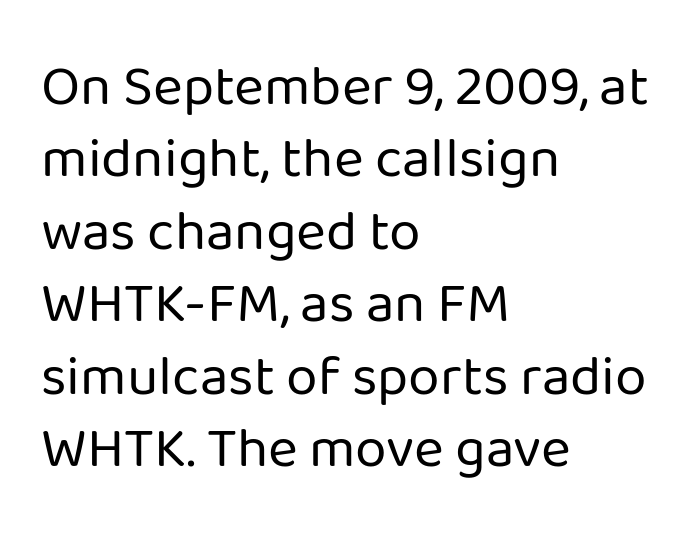
Q: Is the text bold? A: No.
Q: Is the text italic (slanted)? A: No, it is upright.
Q: Is the typeface a serif or a sans-serif typeface? A: Sans-serif.
Q: Is the text underlined? A: No.
Q: How is the paragraph aligned? A: Left-aligned.
Q: Is the spacing between letters normal or unusually wide? A: Normal.
Q: Is the spacing between lines tight, normal or loose? A: Normal.
Q: Width (condensed, normal, or wide)? A: Normal.
Q: Stroke contrast? A: Low.
Q: x-height? A: Medium.
Q: Monospaced? A: No.
